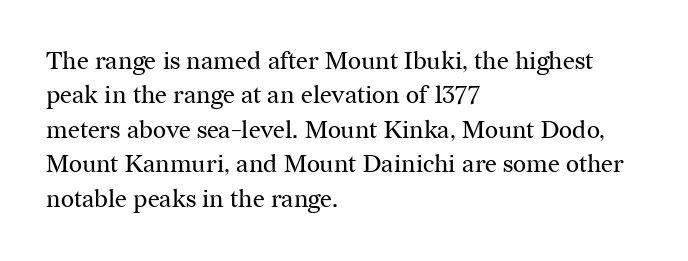
The image shows 25 px text type, upright; set left-aligned, normal line spacing (1.38x), normal letter spacing, not underlined.
